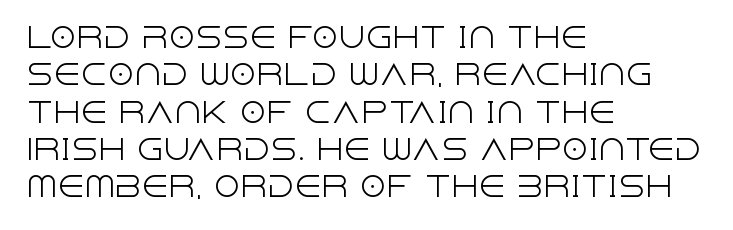
{"italic": "no", "bold": "no", "underline": "no", "align": "left", "line_spacing": "normal", "line_spacing_ratio": 1.38, "letter_spacing": "normal", "letter_spacing_em": 0.0, "glyph_px": 27}
